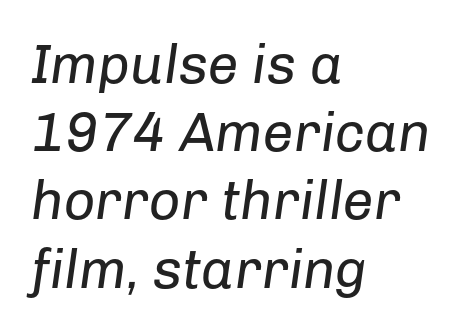
{"italic": "yes", "lean": "right", "slant_degrees": 8, "bold": "no", "weight": "regular", "width": "normal", "stroke_contrast": "low", "x_height": "medium", "monospaced": "no", "underline": "no", "align": "left", "line_spacing_ratio": 1.24, "letter_spacing": "normal", "letter_spacing_em": 0.0, "glyph_px": 55}
